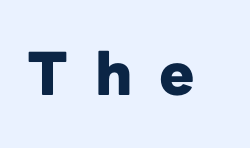
Typographic density is high because the face is bold. Vertical strokes here are truly vertical. The face used here is rendered with a markedly widened letterfit. The rendering uses natural spacing where letterforms have individual widths.
